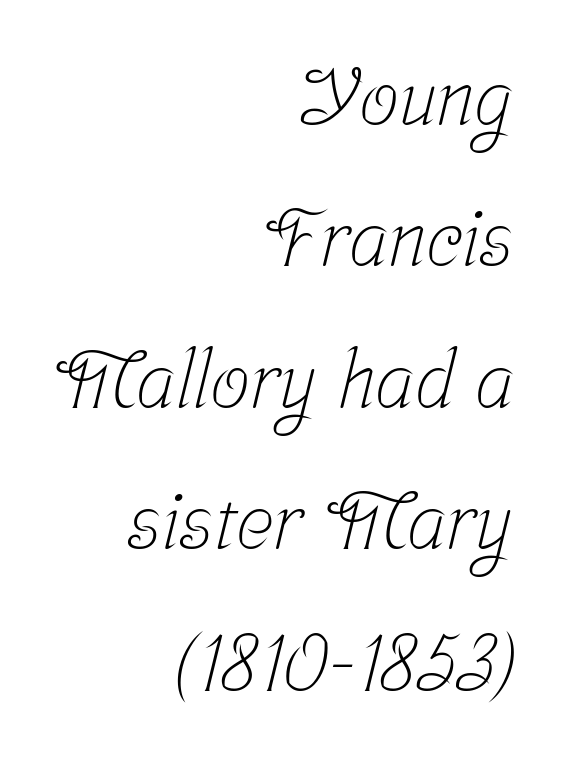
The image shows 79 px light, condensed serif type; set right-aligned, line spacing 1.79x, normal letter spacing, not underlined; low stroke contrast and a medium x-height.
